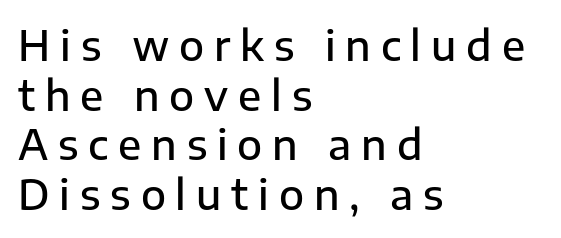
Q: Is the text bold? A: Semi-bold.
Q: Is the text italic (slanted)? A: No, it is upright.
Q: Is the typeface a serif or a sans-serif typeface? A: Sans-serif.
Q: Is the text underlined? A: No.
Q: How is the paragraph aligned? A: Left-aligned.
Q: Is the spacing between letters normal or unusually wide? A: Unusually wide.
Q: Width (condensed, normal, or wide)? A: Normal.
Q: Stroke contrast? A: Low.
Q: x-height? A: Medium.
Q: Monospaced? A: No.
